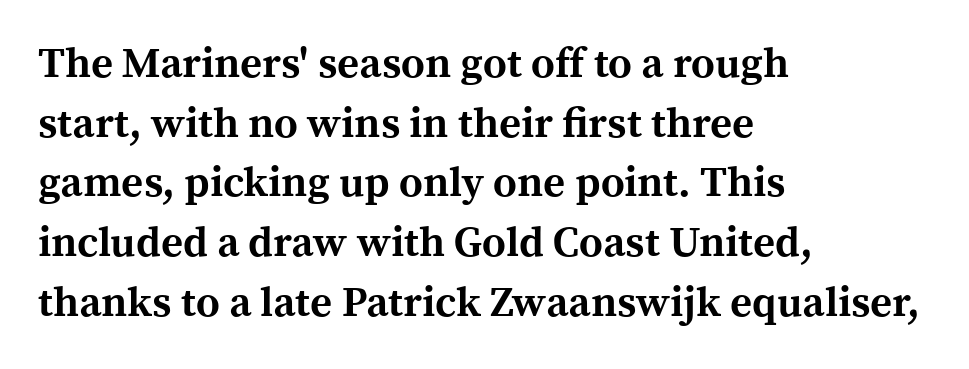
This sample has the flowing, uneven cadence of proportional lettering. Reading down the block, your eye returns to a fixed left position each line. This sample uses an upright cut, with every glyph sitting square on the baseline. The tracking reads as untouched default to a designer's eye.
